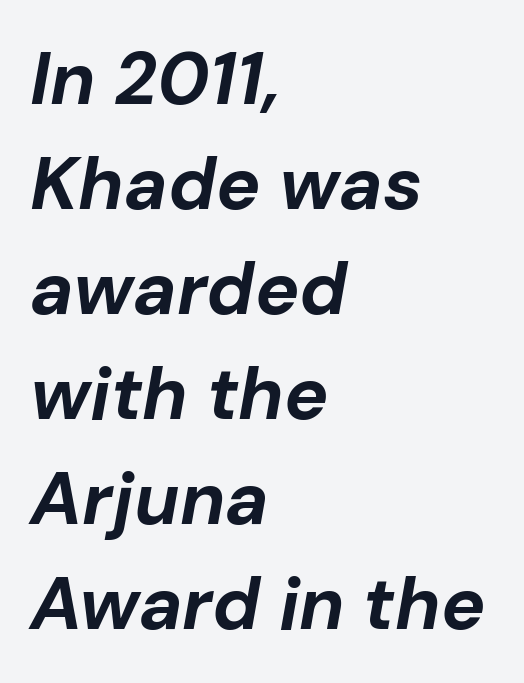
{"italic": "yes", "lean": "right", "slant_degrees": 10, "bold": "yes", "weight": "bold", "width": "normal", "stroke_contrast": "low", "x_height": "medium", "monospaced": "no", "underline": "no", "align": "left", "line_spacing": "normal", "line_spacing_ratio": 1.42, "letter_spacing": "normal", "letter_spacing_em": 0.0, "glyph_px": 74}
